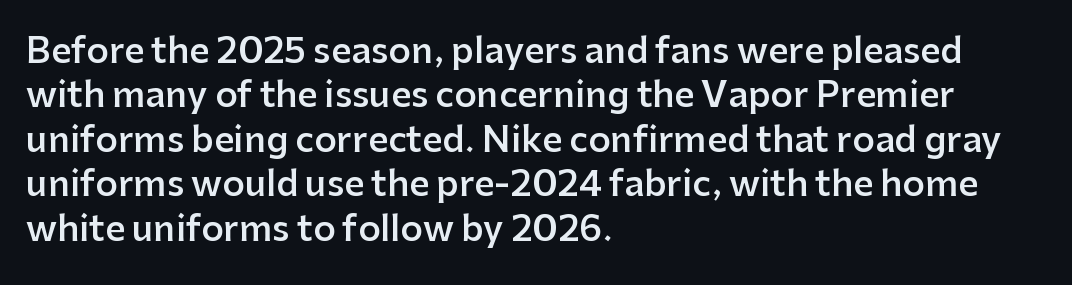
The image shows 35 px semibold sans-serif type, upright; set left-aligned, normal line spacing (1.27x), normal letter spacing, not underlined; low stroke contrast and a medium x-height.
